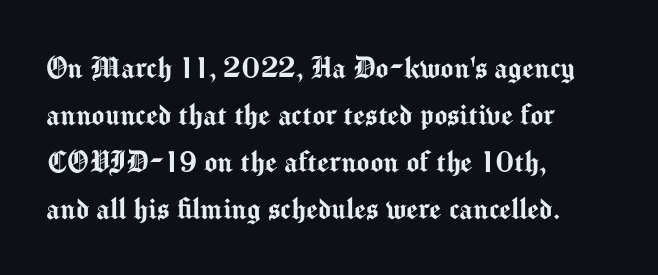
{"serif": "no", "italic": "no", "width": "normal", "stroke_contrast": "medium", "x_height": "medium", "monospaced": "no", "underline": "no", "align": "left", "line_spacing": "normal", "line_spacing_ratio": 1.38, "letter_spacing": "normal", "letter_spacing_em": 0.0, "glyph_px": 34}
